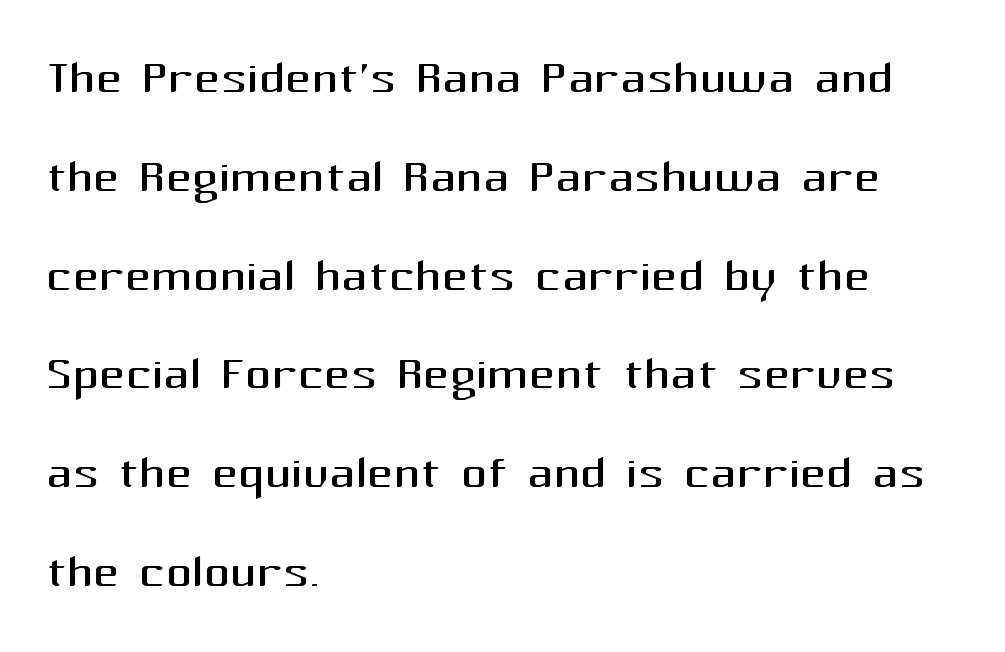
The image shows 65 px regular-weight sans-serif type, upright; set left-aligned, normal line spacing (1.52x), normal letter spacing, not underlined; medium stroke contrast and a medium x-height.
